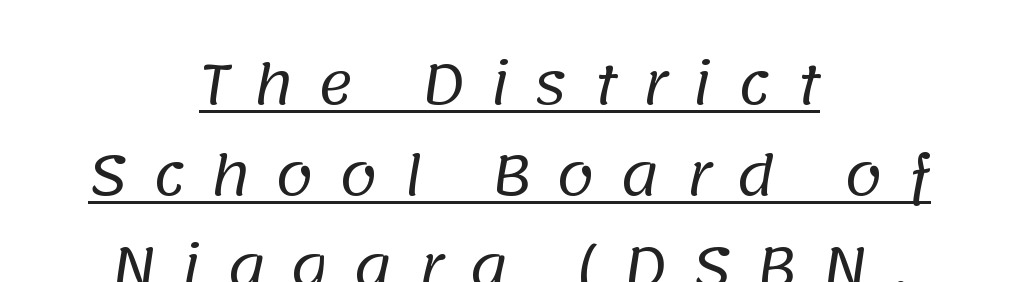
{"serif": "no", "bold": "no", "weight": "regular", "width": "normal", "stroke_contrast": "low", "x_height": "large", "monospaced": "no", "underline": "yes", "align": "center", "line_spacing": "normal", "line_spacing_ratio": 1.66, "letter_spacing": "wide", "letter_spacing_em": 0.44, "glyph_px": 55}
